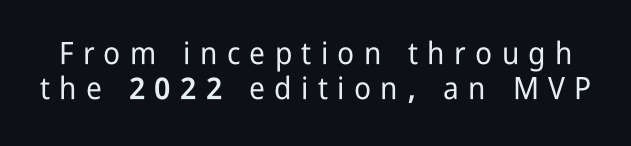
The image shows 31 px condensed sans-serif type, upright; set tight line spacing (1.14x), unusually wide letter spacing (+0.3 em), not underlined; low stroke contrast and a medium x-height.
